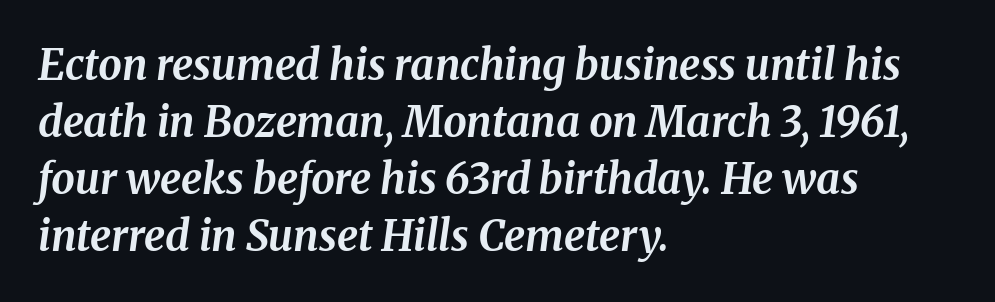
The image shows 42 px bold type, italic (leaning right); set left-aligned, normal line spacing (1.36x), normal letter spacing, not underlined; medium stroke contrast and a medium x-height.
